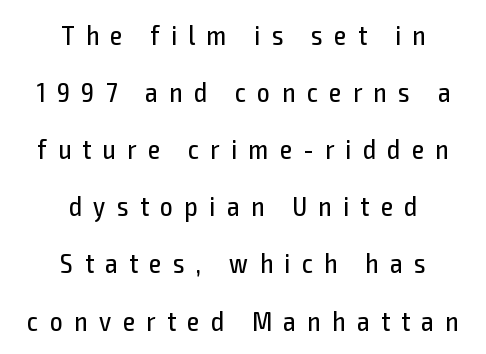
The image shows 28 px regular-weight, condensed sans-serif type, upright; set centered, loose line spacing (2.04x), unusually wide letter spacing (+0.41 em), not underlined; a medium x-height.
